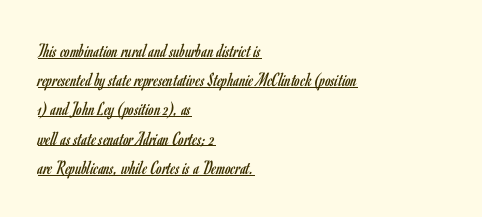
The image shows 20 px text type; set left-aligned, normal line spacing (1.46x), normal letter spacing, underlined.
